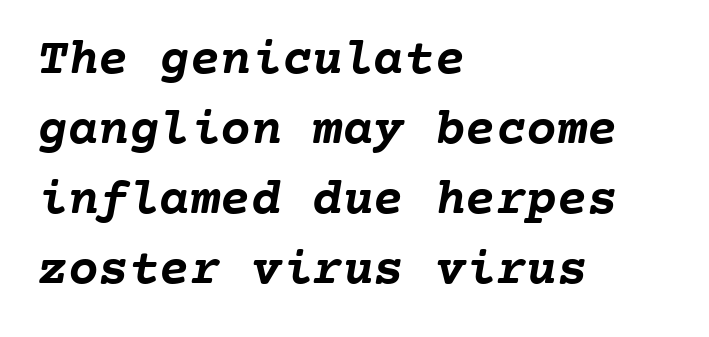
The image shows 51 px semibold type, monospaced; set left-aligned, normal line spacing (1.37x), normal letter spacing, not underlined; low stroke contrast and a medium x-height.
